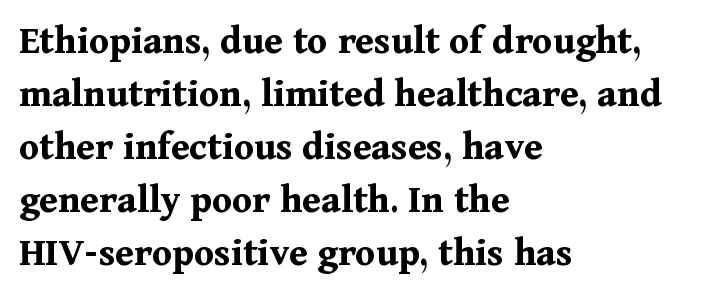
The image shows 41 px bold serif type, upright; set left-aligned, normal line spacing (1.29x), normal letter spacing, not underlined; medium stroke contrast and a medium x-height.
